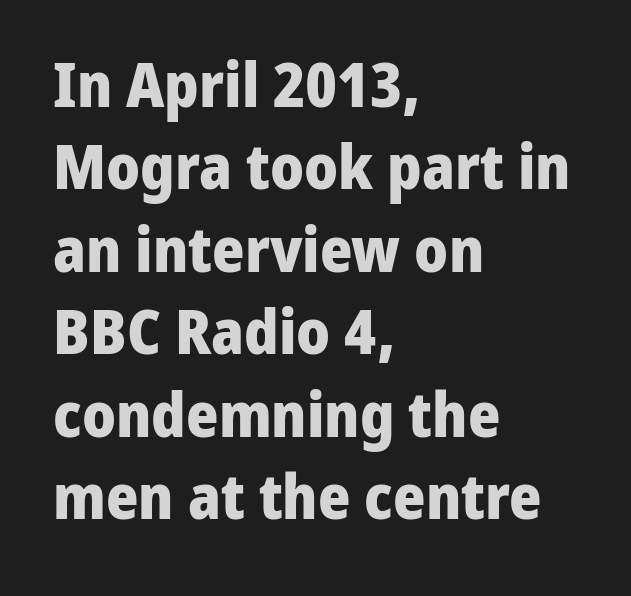
The image shows 62 px heavy sans-serif type, upright; set left-aligned, normal line spacing (1.33x), normal letter spacing, not underlined; low stroke contrast and a medium x-height.
